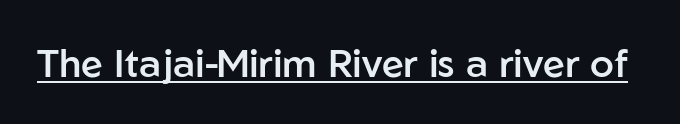
{"serif": "no", "italic": "no", "bold": "semi", "weight": "semibold", "width": "normal", "stroke_contrast": "low", "x_height": "medium", "monospaced": "no", "underline": "yes", "letter_spacing": "normal", "letter_spacing_em": 0.0, "glyph_px": 39}
